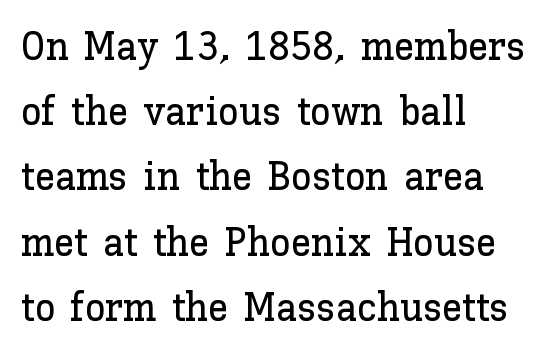
Compared with typical paragraphs, the rows here are spaced about the same. The passage shown is not underscored anywhere. You can tell it's not italic because the verticals are truly vertical. The face used here is rendered with its standard letterfit.
